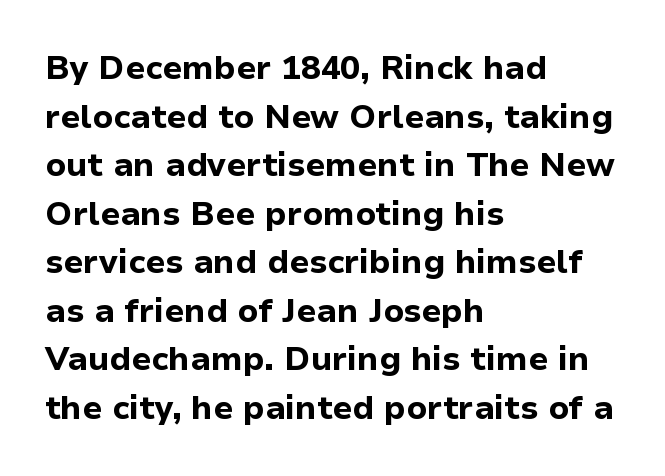
The image shows 33 px bold sans-serif type, upright; set left-aligned, normal line spacing (1.47x), normal letter spacing, not underlined; low stroke contrast and a medium x-height.
